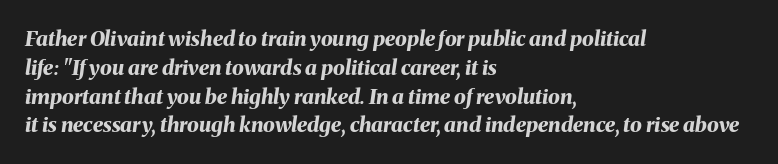
{"italic": "yes", "lean": "right", "slant_degrees": 8, "bold": "yes", "underline": "no", "align": "left", "line_spacing": "normal", "line_spacing_ratio": 1.37, "letter_spacing": "normal", "letter_spacing_em": 0.0, "glyph_px": 21}
